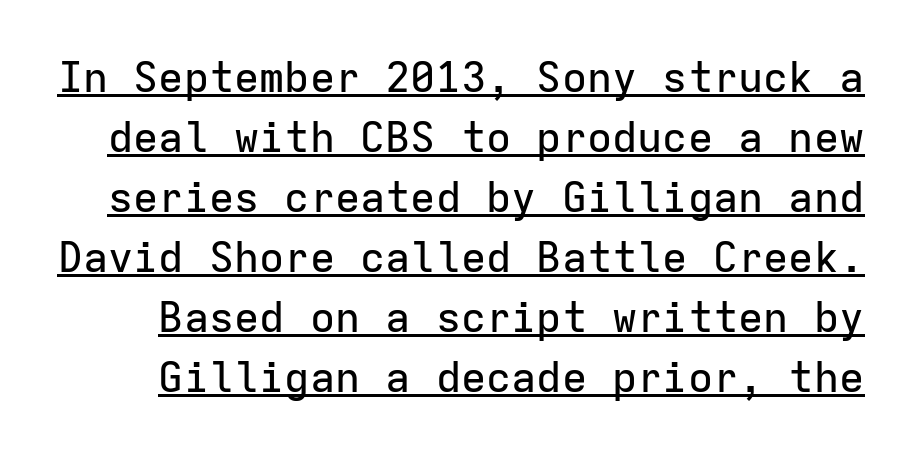
Q: Is the text italic (slanted)? A: No, it is upright.
Q: Is the typeface a serif or a sans-serif typeface? A: Sans-serif.
Q: Is the text underlined? A: Yes.
Q: Is the spacing between letters normal or unusually wide? A: Normal.
Q: Is the spacing between lines tight, normal or loose? A: Normal.
Q: Width (condensed, normal, or wide)? A: Normal.
Q: Stroke contrast? A: Low.
Q: x-height? A: Medium.
Q: Monospaced? A: Yes.
